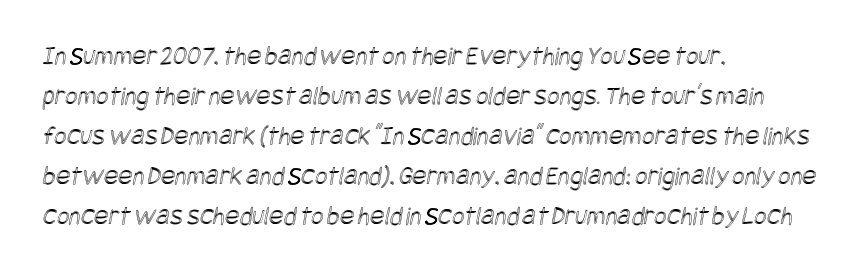
The image shows 27 px text type; set left-aligned, normal line spacing (1.48x), normal letter spacing, not underlined.
